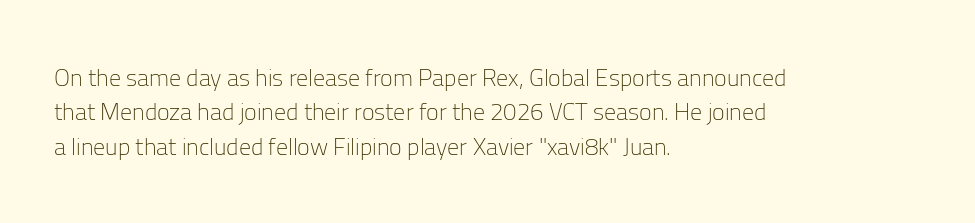
{"italic": "no", "bold": "no", "underline": "no", "align": "left", "line_spacing": "normal", "line_spacing_ratio": 1.43, "letter_spacing": "normal", "letter_spacing_em": 0.0, "glyph_px": 24}
